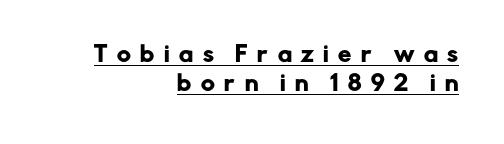
The image shows 21 px text type, upright; set right-aligned, normal line spacing (1.4x), unusually wide letter spacing (+0.45 em), underlined.
